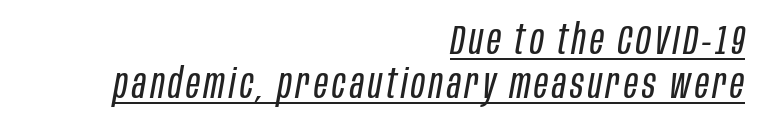
{"italic": "yes", "lean": "right", "slant_degrees": 10, "bold": "no", "weight": "regular", "width": "condensed", "stroke_contrast": "low", "x_height": "large", "monospaced": "no", "underline": "yes", "align": "right", "line_spacing": "tight", "line_spacing_ratio": 1.04, "glyph_px": 42}
